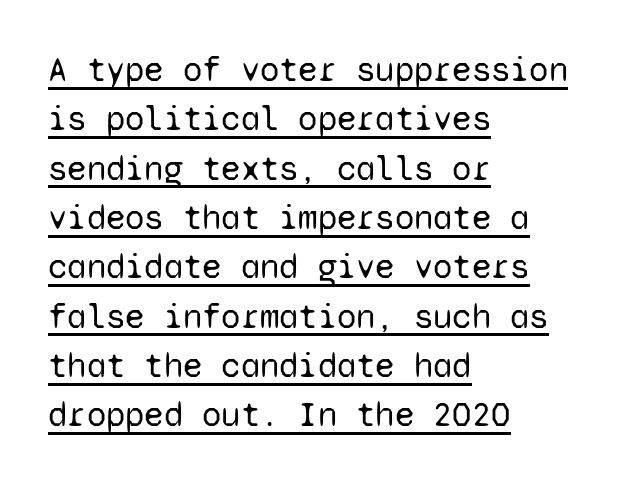
The font is comparable to plain body text, perhaps lighter. Standard letterfit; no display-style spreading of the glyphs. The rendered words wear a rule along their underside. The compositor pushed each line to the left boundary. One glance says typical: line gaps are just what's usual. Characters remain perfectly vertical along every line.
